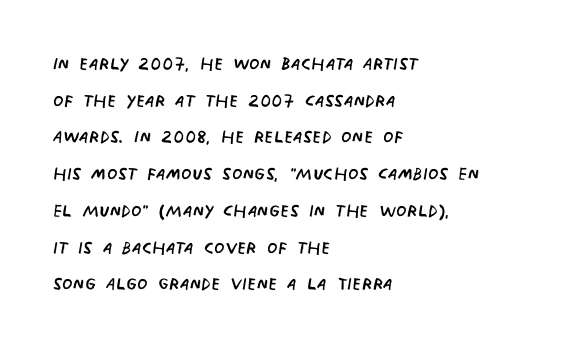
Spacing between characters is what you'd get straight out of the box. Where is the straight margin? On the left. These glyphs show unthickened strokes, regular width or finer. The rendering uses a moderate line-height, typical for paragraphs. The glyphs are unaccompanied by any horizontal stroke below them.
